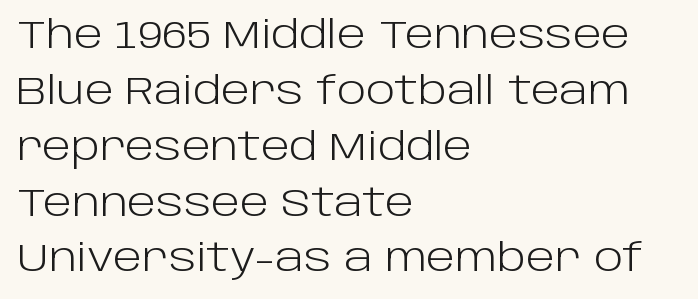
The image shows 38 px light sans-serif type, upright; set left-aligned, normal line spacing (1.47x), normal letter spacing, not underlined; low stroke contrast and a large x-height.
